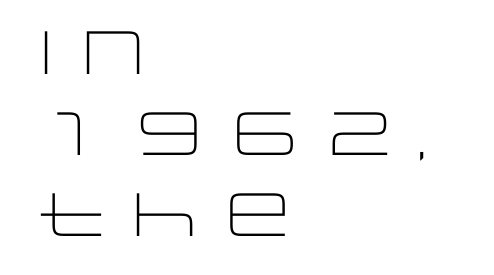
The image shows 61 px light, wide sans-serif type, upright; set left-aligned, normal line spacing (1.33x), normal letter spacing, not underlined; low stroke contrast and a large x-height.
